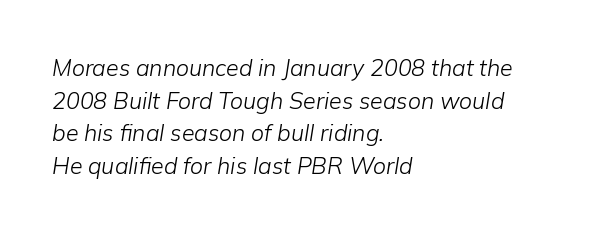
The typography opts for an oblique posture over an upright one. Interline gaps are of average width in this sample. You could call the tracking neutral — neither tight nor loose. The face looks like a standard text weight, possibly lighter. Alignment: flush left. Type without underlining.
